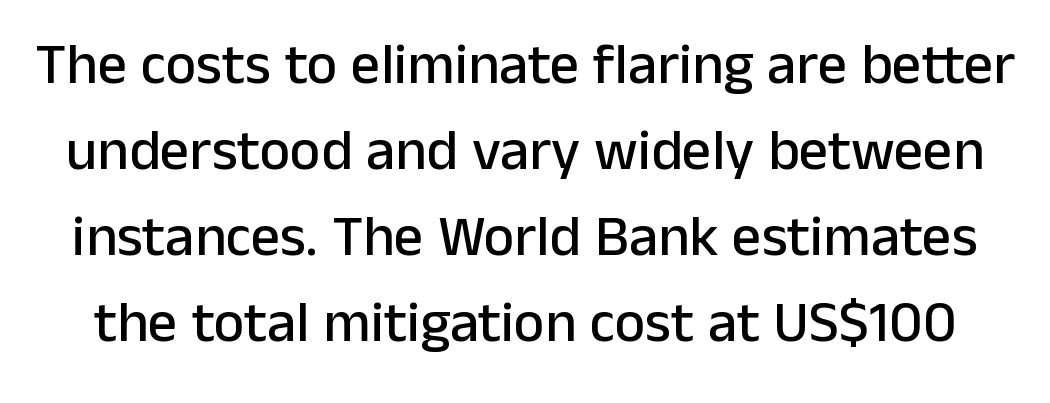
Q: Is the text italic (slanted)? A: No, it is upright.
Q: Is the typeface a serif or a sans-serif typeface? A: Sans-serif.
Q: Is the text underlined? A: No.
Q: Is the spacing between letters normal or unusually wide? A: Normal.
Q: Is the spacing between lines tight, normal or loose? A: Normal.
Q: Width (condensed, normal, or wide)? A: Normal.
Q: Stroke contrast? A: Low.
Q: x-height? A: Medium.
Q: Monospaced? A: No.
